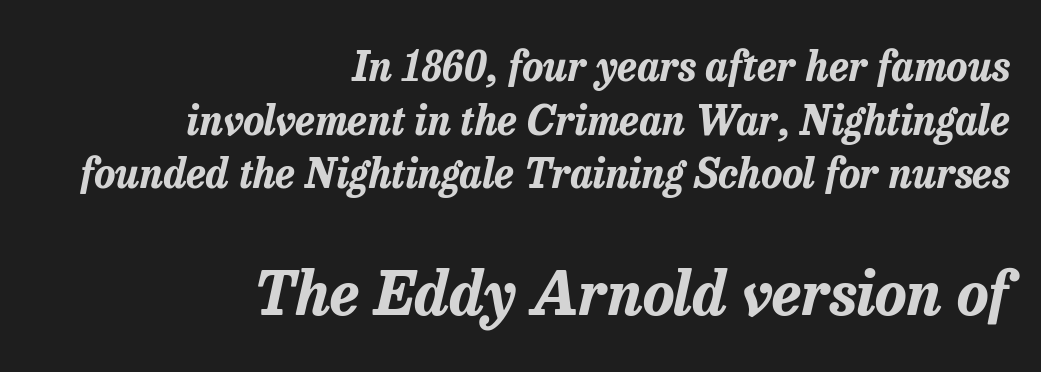
Each word holds together tightly as a unit, with standard inter-letter gaps. This rendering uses right alignment, leaving the left contour irregular. These lines sit exactly where default settings would place them. The passage shown is not underscored anywhere.
